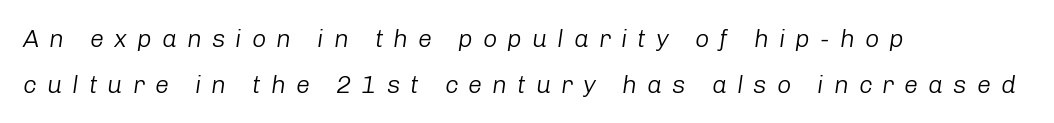
{"italic": "yes", "lean": "right", "slant_degrees": 8, "bold": "no", "underline": "no", "align": "left", "line_spacing_ratio": 1.83, "letter_spacing": "wide", "letter_spacing_em": 0.4, "glyph_px": 25}
